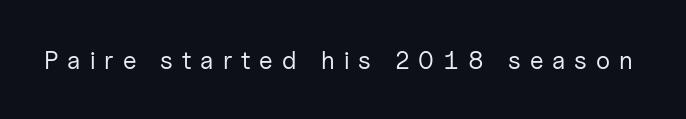
Q: Is the text bold? A: No.
Q: Is the text italic (slanted)? A: No, it is upright.
Q: Is the text underlined? A: No.
Q: Is the spacing between letters normal or unusually wide? A: Unusually wide.
